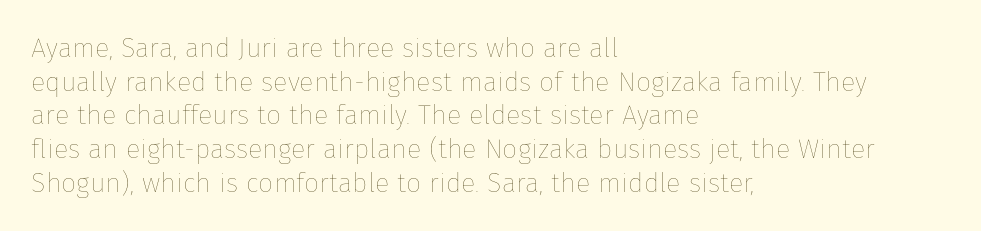
Whoever set this chose a conventional vertical rhythm. Each stroke keeps to a modest, everyday thickness or less. Is there any slant? The stems are plumb. Any mark beneath the type? The region is blank. Horizontal alignment here is leftward, the default for most running prose.
